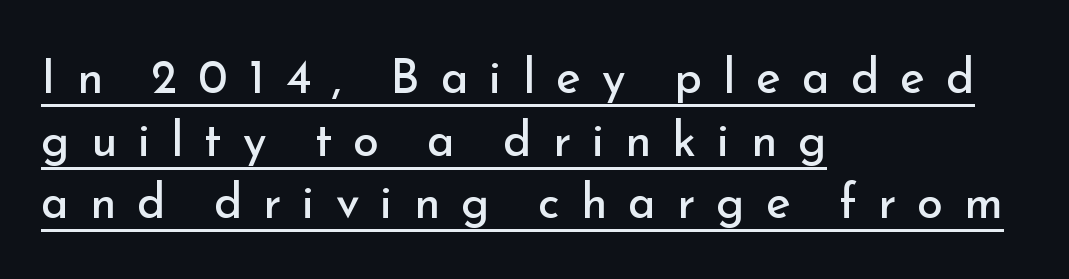
The image shows 47 px regular-weight sans-serif type, upright; set left-aligned, normal line spacing (1.33x), unusually wide letter spacing (+0.45 em), underlined; low stroke contrast and a small x-height.
